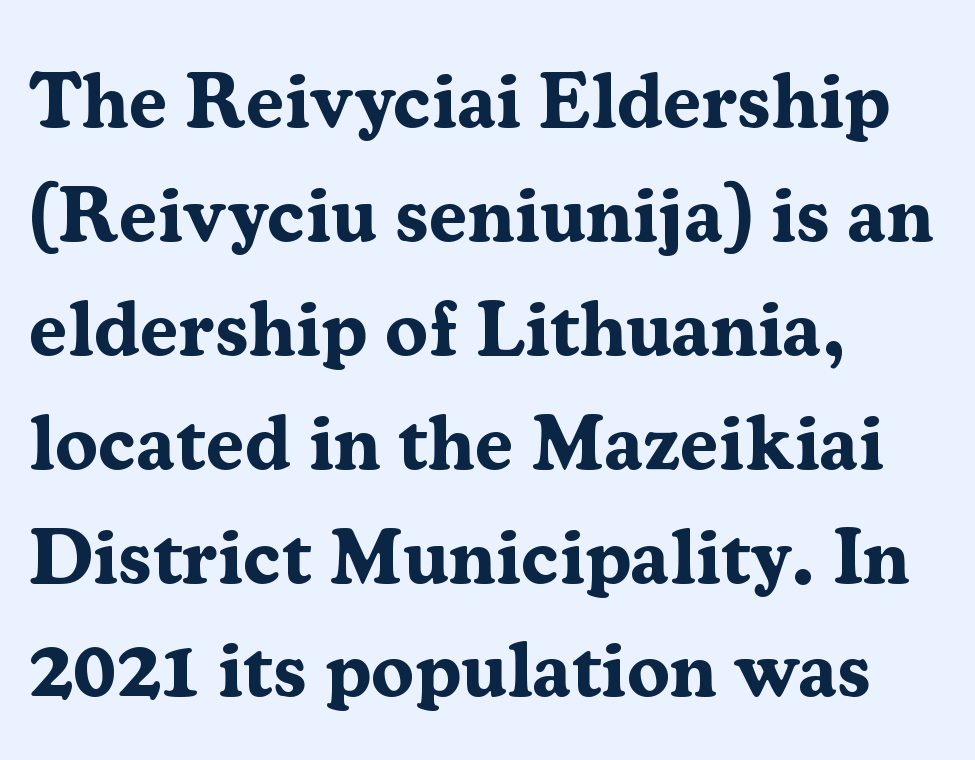
Q: Is the text bold? A: Yes.
Q: Is the text italic (slanted)? A: No, it is upright.
Q: Is the typeface a serif or a sans-serif typeface? A: Serif.
Q: Is the text underlined? A: No.
Q: How is the paragraph aligned? A: Left-aligned.
Q: Is the spacing between letters normal or unusually wide? A: Normal.
Q: Is the spacing between lines tight, normal or loose? A: Normal.
Q: Width (condensed, normal, or wide)? A: Normal.
Q: Stroke contrast? A: Medium.
Q: x-height? A: Medium.
Q: Monospaced? A: No.
